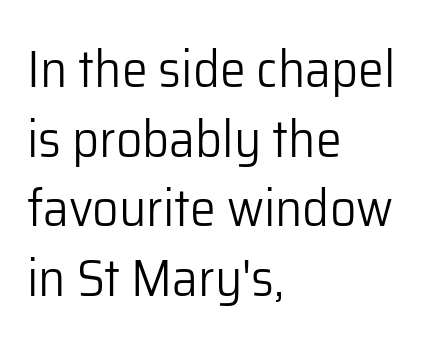
{"serif": "no", "italic": "no", "bold": "no", "weight": "light", "width": "normal", "stroke_contrast": "low", "x_height": "medium", "monospaced": "no", "underline": "no", "align": "left", "line_spacing": "normal", "line_spacing_ratio": 1.34, "letter_spacing": "normal", "letter_spacing_em": 0.0, "glyph_px": 52}
